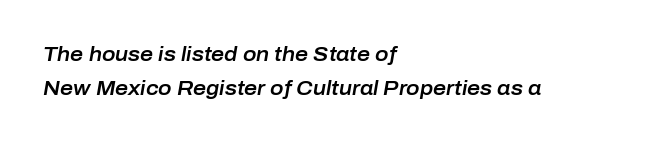
Beneath every word, the page is bare. Would a proofreader flag this as italicized? Yes. The letters sit at their default tracking, neither squeezed nor spread. These lines stack with their left ends in a neat column.
